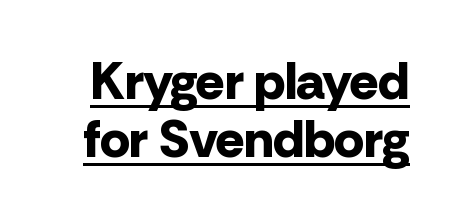
{"serif": "no", "italic": "no", "bold": "yes", "weight": "bold", "width": "normal", "stroke_contrast": "low", "x_height": "medium", "monospaced": "no", "underline": "yes", "line_spacing": "tight", "line_spacing_ratio": 1.1, "letter_spacing": "normal", "letter_spacing_em": 0.0, "glyph_px": 53}
